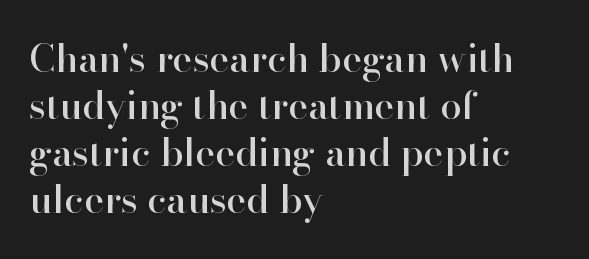
{"serif": "yes", "italic": "no", "width": "normal", "stroke_contrast": "high", "x_height": "small", "monospaced": "no", "underline": "no", "align": "left", "line_spacing_ratio": 1.24, "letter_spacing": "normal", "letter_spacing_em": 0.0, "glyph_px": 38}
